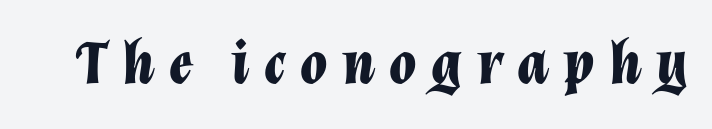
Character widths vary here, with narrow letters taking less room than wide ones. Posture: slanted. The letters are spread apart with noticeably loose tracking. How heavy is the stroke? Heavy — this is a bold.
